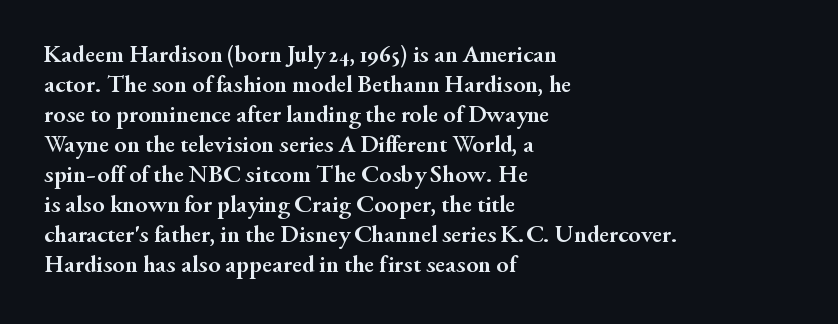
Default kerning and tracking; the words read as compact shapes. The letters stand upright; this is a roman face. Pretty heavy lettering here — definitely bold. The words here are not underlined.
